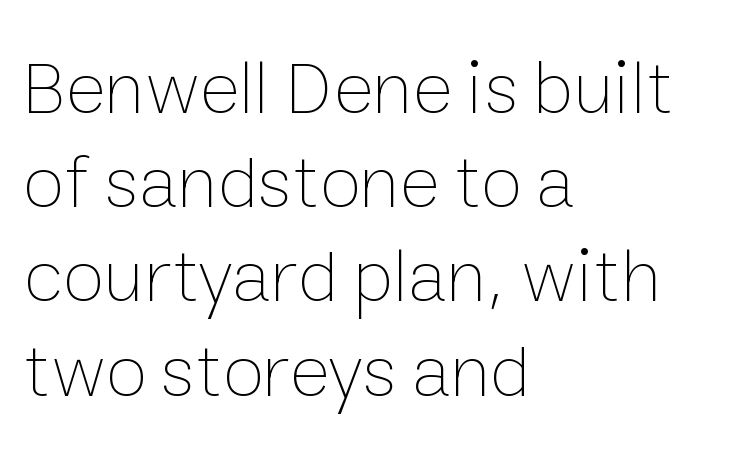
{"italic": "no", "bold": "no", "weight": "thin", "width": "normal", "stroke_contrast": "low", "x_height": "medium", "monospaced": "no", "underline": "no", "align": "left", "line_spacing_ratio": 1.24, "letter_spacing": "normal", "letter_spacing_em": 0.0, "glyph_px": 76}
